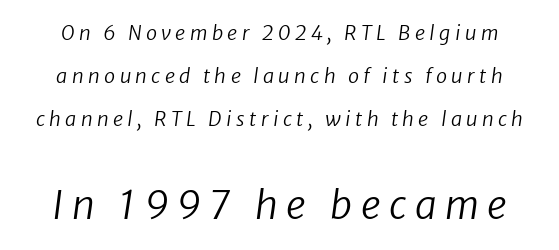
{"serif": "no", "bold": "no", "weight": "regular", "width": "normal", "stroke_contrast": "low", "x_height": "medium", "monospaced": "no", "underline": "no", "line_spacing": "loose", "line_spacing_ratio": 2.14, "letter_spacing": "wide", "letter_spacing_em": 0.22, "larger_block": "second", "size_ratio": 1.95, "glyph_px": 39}
